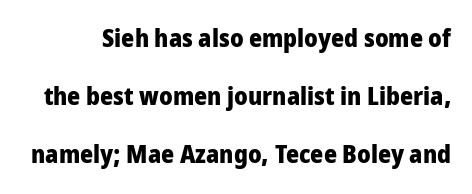
The image shows 25 px bold type, upright; set loose line spacing (2.33x), normal letter spacing, not underlined.
